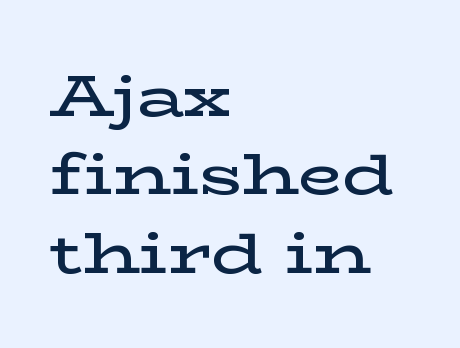
The image shows 58 px semibold, wide serif type, upright; set left-aligned, normal line spacing (1.35x), normal letter spacing, not underlined; low stroke contrast and a medium x-height.
